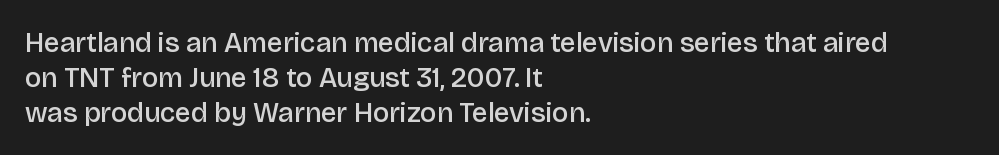
Q: Is the text bold? A: Semi-bold.
Q: Is the text italic (slanted)? A: No, it is upright.
Q: Is the typeface a serif or a sans-serif typeface? A: Sans-serif.
Q: Is the text underlined? A: No.
Q: How is the paragraph aligned? A: Left-aligned.
Q: Is the spacing between letters normal or unusually wide? A: Normal.
Q: Is the spacing between lines tight, normal or loose? A: Normal.
Q: Width (condensed, normal, or wide)? A: Normal.
Q: Stroke contrast? A: Low.
Q: x-height? A: Large.
Q: Monospaced? A: No.
